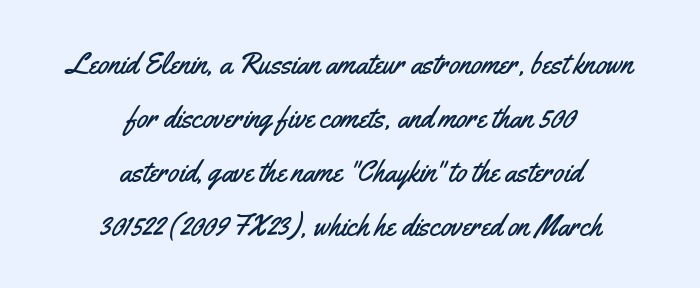
Q: Is the text italic (slanted)? A: Yes.
Q: Is the typeface a serif or a sans-serif typeface? A: Sans-serif.
Q: Is the text underlined? A: No.
Q: How is the paragraph aligned? A: Centered.
Q: Is the spacing between letters normal or unusually wide? A: Normal.
Q: Width (condensed, normal, or wide)? A: Condensed.
Q: Stroke contrast? A: Medium.
Q: x-height? A: Small.
Q: Monospaced? A: No.
